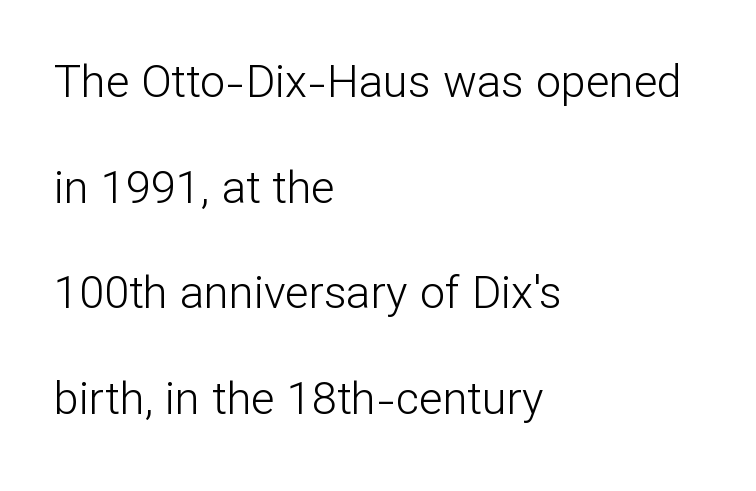
The image shows 45 px light sans-serif type, upright; set left-aligned, loose line spacing (2.35x), normal letter spacing, not underlined; low stroke contrast and a medium x-height.
